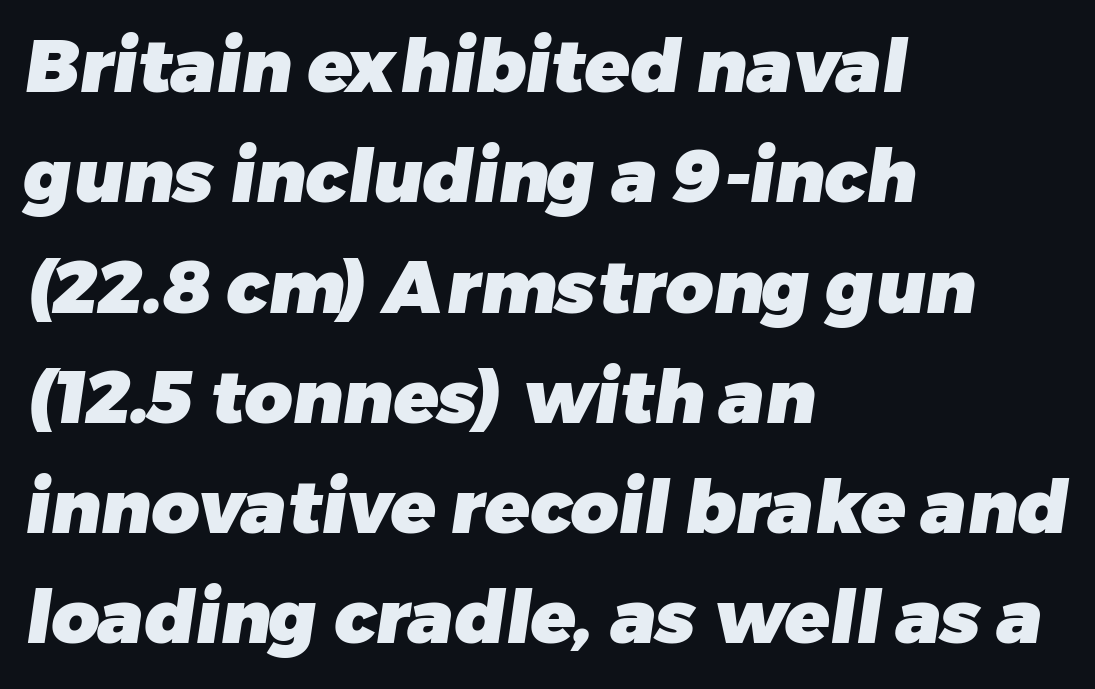
The image shows 74 px heavy sans-serif type; set left-aligned, normal line spacing (1.49x), normal letter spacing, not underlined; low stroke contrast and a medium x-height.
